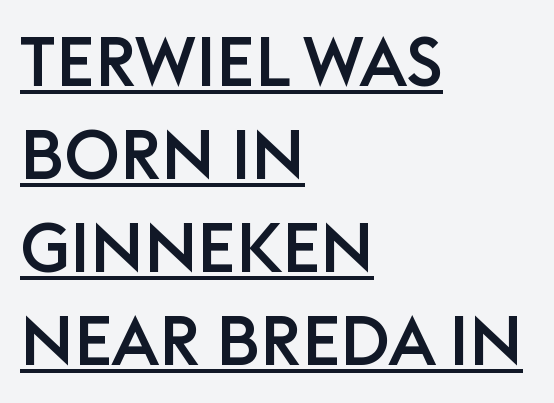
Font category for this specimen: sans-serif. Successive baselines arrive at the customary interval. Honestly, the letter spacing is just normal — you wouldn't notice it. The font's upright variant was chosen for this text.
